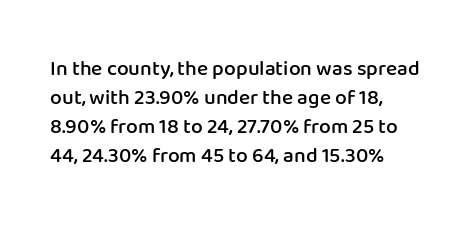
These lines keep a tight, regular rhythm from letter to letter. If you drew a ruler down the left edge, every line would touch it. Compared with an ordinary text face, these strokes are moderately heavier — a semibold. Whoever set this chose a conventional vertical rhythm. The glyphs are unaccompanied by any horizontal stroke below them.
